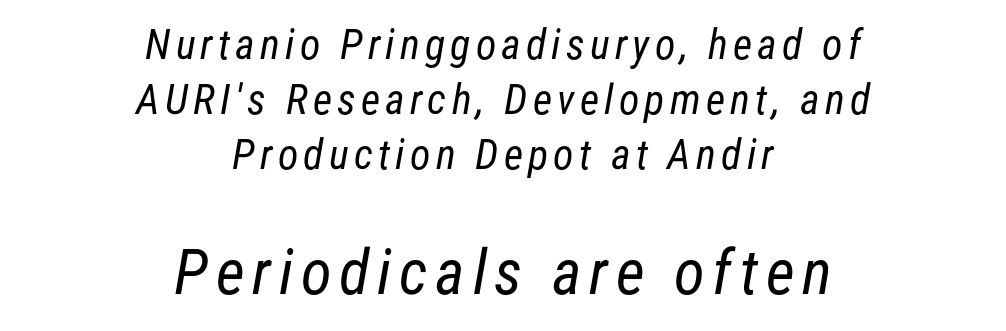
The image shows 63 px regular-weight, condensed sans-serif type; set centered, normal line spacing (1.31x), not underlined; the second (bottom) block is 1.5x larger; low stroke contrast and a medium x-height.
